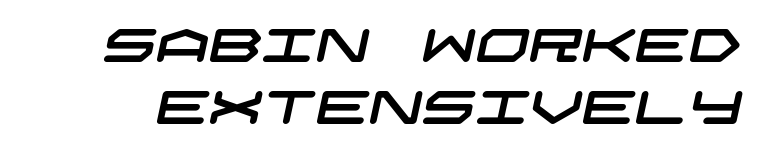
The zone under the glyphs is completely vacant. No feet cap the strokes, marking this as sans-serif type. Line spacing here is normal. In terms of letterspacing, this is plain default setting.
